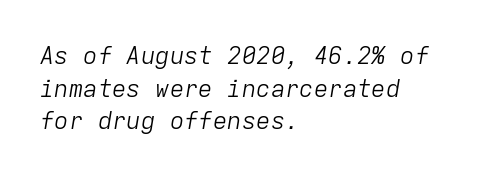
No word sits above an underline. Is the stroke heavy? The answer is a plain regular-or-lighter. This rendering leaves character spacing at its baseline value. The font's italic variant was chosen for this text. The lines are quadded left. Interline gaps are of average width in this sample.
